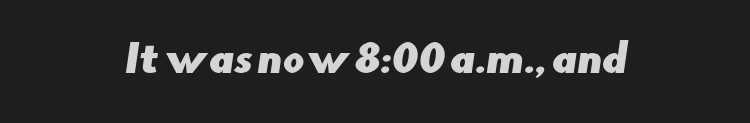
Q: Is the typeface a serif or a sans-serif typeface? A: Sans-serif.
Q: Is the text underlined? A: No.
Q: Is the spacing between letters normal or unusually wide? A: Normal.
Q: Width (condensed, normal, or wide)? A: Normal.
Q: Stroke contrast? A: Low.
Q: x-height? A: Small.
Q: Monospaced? A: No.
